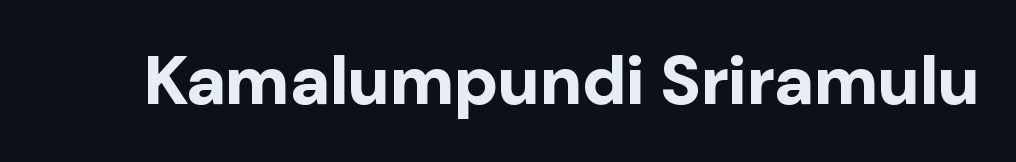
Q: Is the text bold? A: Yes.
Q: Is the text italic (slanted)? A: No, it is upright.
Q: Is the typeface a serif or a sans-serif typeface? A: Sans-serif.
Q: Is the text underlined? A: No.
Q: Is the spacing between letters normal or unusually wide? A: Normal.
Q: Width (condensed, normal, or wide)? A: Normal.
Q: Stroke contrast? A: Low.
Q: x-height? A: Medium.
Q: Monospaced? A: No.
